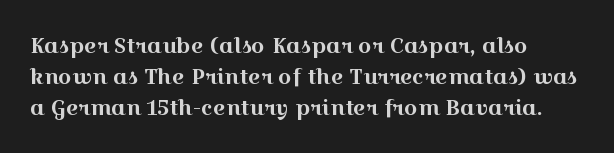
There is no visible air inserted between adjacent glyphs. Alignment: flush left. The words here are not underlined. The axis of the letterforms is exactly vertical. The designer left line spacing at the default.
